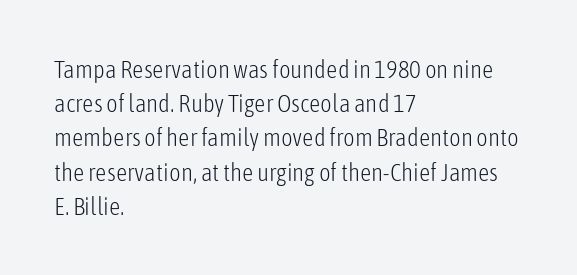
{"italic": "no", "bold": "no", "underline": "no", "align": "left", "line_spacing": "normal", "line_spacing_ratio": 1.37, "letter_spacing": "normal", "letter_spacing_em": 0.0, "glyph_px": 25}
